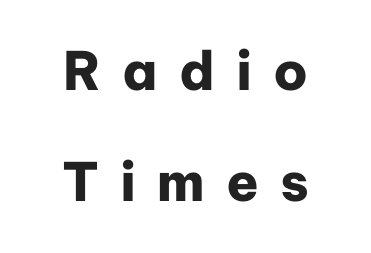
Q: Is the text bold? A: Yes.
Q: Is the text italic (slanted)? A: No, it is upright.
Q: Is the typeface a serif or a sans-serif typeface? A: Sans-serif.
Q: Is the text underlined? A: No.
Q: How is the paragraph aligned? A: Centered.
Q: Is the spacing between letters normal or unusually wide? A: Unusually wide.
Q: Is the spacing between lines tight, normal or loose? A: Loose.
Q: Width (condensed, normal, or wide)? A: Normal.
Q: Stroke contrast? A: Low.
Q: x-height? A: Medium.
Q: Monospaced? A: No.
